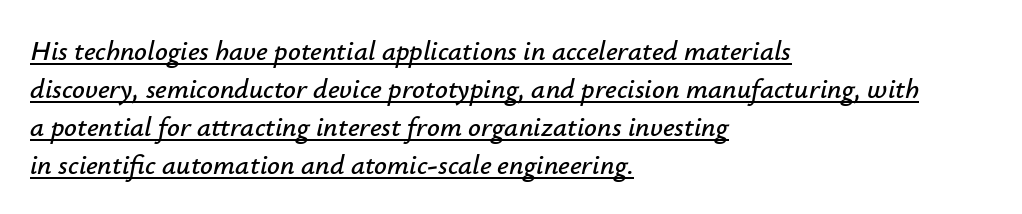
Q: Is the text italic (slanted)? A: Yes, it leans right by about 12 degrees.
Q: Is the text underlined? A: Yes.
Q: How is the paragraph aligned? A: Left-aligned.
Q: Is the spacing between letters normal or unusually wide? A: Normal.
Q: Is the spacing between lines tight, normal or loose? A: Normal.
Q: Width (condensed, normal, or wide)? A: Normal.
Q: Stroke contrast? A: Low.
Q: x-height? A: Small.
Q: Monospaced? A: No.
